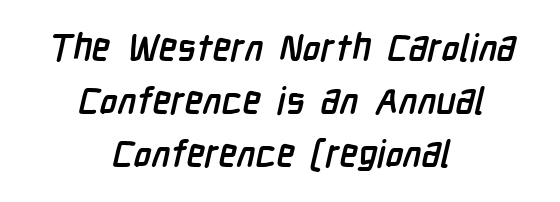
The image shows 37 px semibold, condensed sans-serif type; set centered, normal line spacing (1.43x), normal letter spacing, not underlined; low stroke contrast and a medium x-height.
